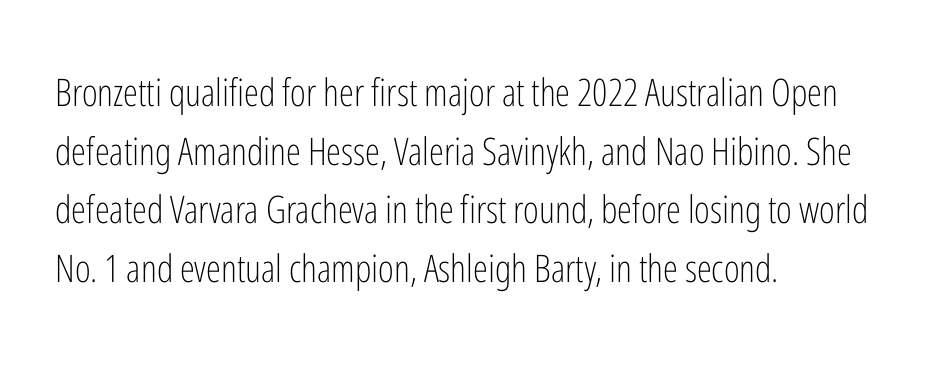
The image shows 38 px light, condensed sans-serif type, upright; set left-aligned, normal line spacing (1.54x), normal letter spacing, not underlined; low stroke contrast and a medium x-height.
